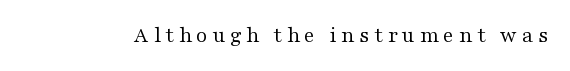
The image shows 22 px text type, upright; set unusually wide letter spacing (+0.21 em), not underlined.
